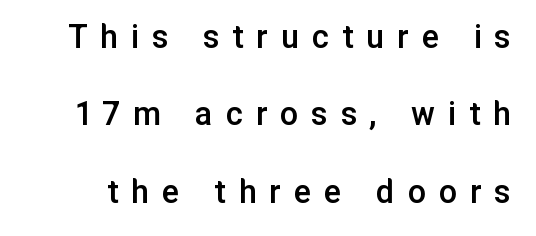
{"serif": "no", "italic": "no", "bold": "semi", "weight": "semibold", "width": "normal", "stroke_contrast": "low", "x_height": "medium", "monospaced": "no", "underline": "no", "line_spacing": "loose", "line_spacing_ratio": 2.15, "letter_spacing": "wide", "letter_spacing_em": 0.36, "glyph_px": 36}
